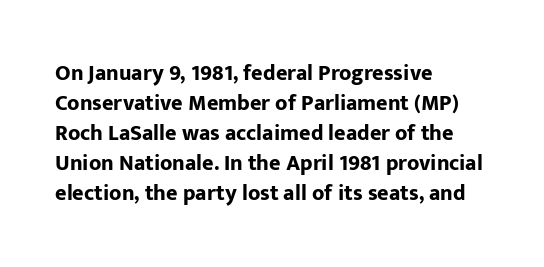
Q: Is the text bold? A: Yes.
Q: Is the text italic (slanted)? A: No, it is upright.
Q: Is the text underlined? A: No.
Q: How is the paragraph aligned? A: Left-aligned.
Q: Is the spacing between letters normal or unusually wide? A: Normal.
Q: Is the spacing between lines tight, normal or loose? A: Normal.
